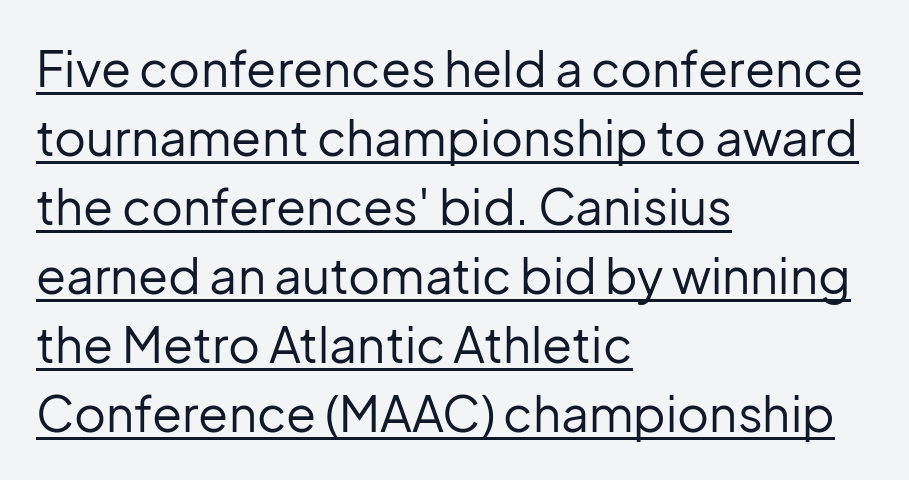
{"serif": "no", "italic": "no", "bold": "no", "weight": "regular", "width": "normal", "stroke_contrast": "low", "x_height": "medium", "monospaced": "no", "underline": "yes", "align": "left", "line_spacing": "normal", "line_spacing_ratio": 1.41, "letter_spacing": "normal", "letter_spacing_em": 0.0, "glyph_px": 49}
